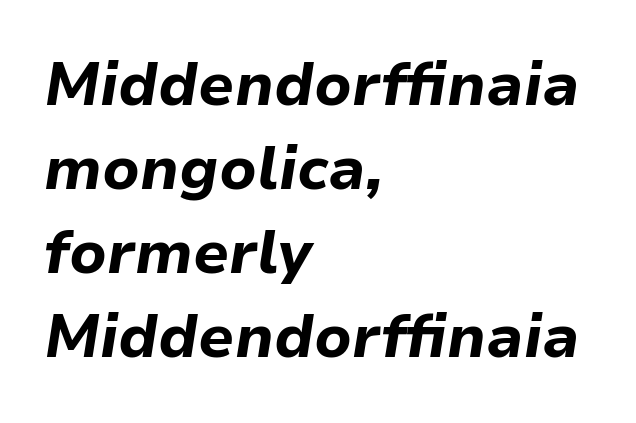
The rendering keeps characters at their native spacing. Notice how the stems are inclined rather than vertical — that's the hallmark of italics. Has an underline been added? It has not. The lines sit at an ordinary, default distance from one another. These lines stack with their left ends in a neat column. What weight is shown? A full bold with thick strokes.
